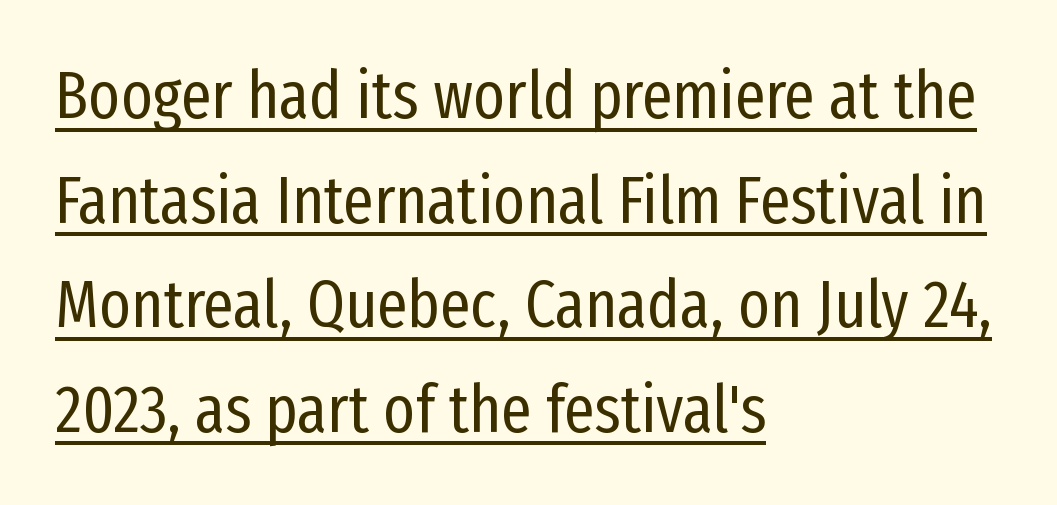
Is there any slant? The stems are plumb. Nothing heavy about these letters — not bold at all. Horizontal bands of white between lines are of average thickness. Is this a sans? Yes — the strokes have no serifs. Each line starts at the same left margin while the right side varies. Words appear dense and cohesive because spacing is normal.
